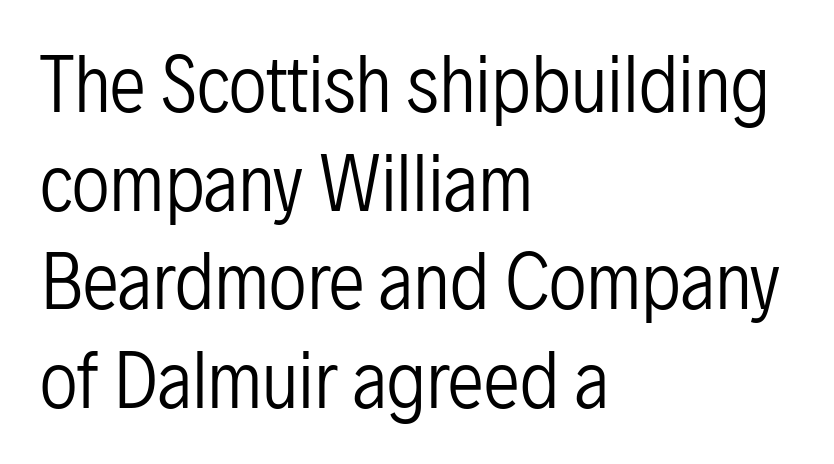
The image shows 73 px regular-weight, condensed sans-serif type, upright; set left-aligned, normal line spacing (1.35x), normal letter spacing, not underlined; low stroke contrast and a medium x-height.
